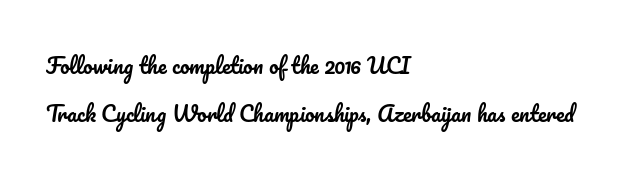
Q: Is the text italic (slanted)? A: Yes.
Q: Is the text underlined? A: No.
Q: How is the paragraph aligned? A: Left-aligned.
Q: Is the spacing between letters normal or unusually wide? A: Normal.
Q: Is the spacing between lines tight, normal or loose? A: Loose.
